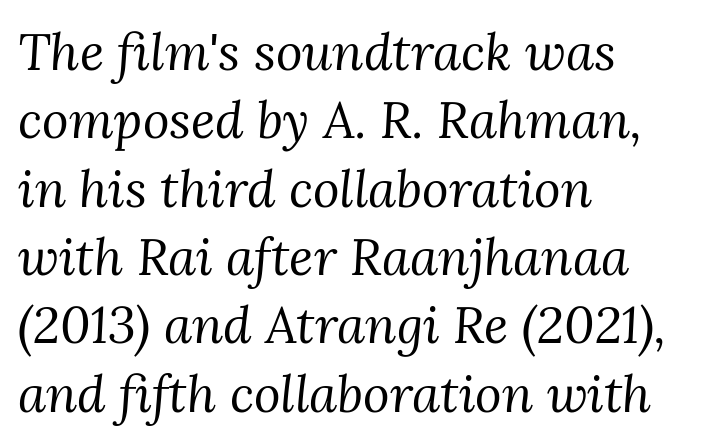
The image shows 51 px regular-weight serif type, italic (leaning right); set left-aligned, normal line spacing (1.34x), normal letter spacing, not underlined; medium stroke contrast and a medium x-height.
